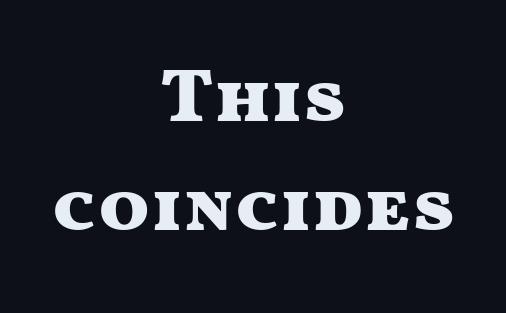
{"serif": "no", "italic": "no", "bold": "yes", "weight": "heavy", "width": "wide", "stroke_contrast": "medium", "x_height": "medium", "monospaced": "no", "underline": "no", "align": "center", "line_spacing": "normal", "line_spacing_ratio": 1.45, "letter_spacing": "normal", "letter_spacing_em": 0.0, "glyph_px": 75}
